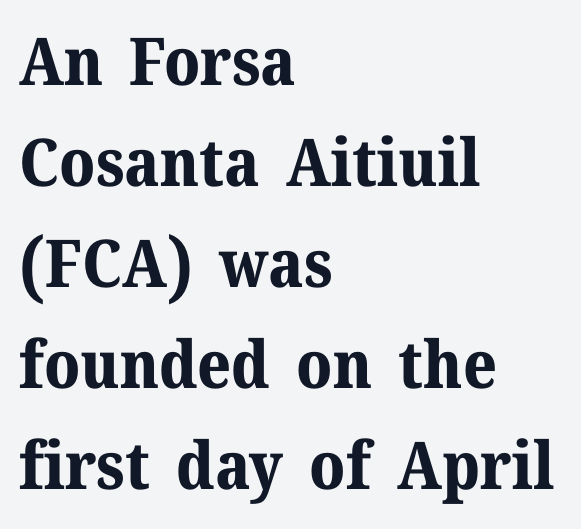
Q: Is the text bold? A: Yes.
Q: Is the text italic (slanted)? A: No, it is upright.
Q: Is the typeface a serif or a sans-serif typeface? A: Serif.
Q: Is the text underlined? A: No.
Q: How is the paragraph aligned? A: Left-aligned.
Q: Is the spacing between letters normal or unusually wide? A: Normal.
Q: Is the spacing between lines tight, normal or loose? A: Normal.
Q: Width (condensed, normal, or wide)? A: Normal.
Q: Stroke contrast? A: Medium.
Q: x-height? A: Medium.
Q: Monospaced? A: No.
